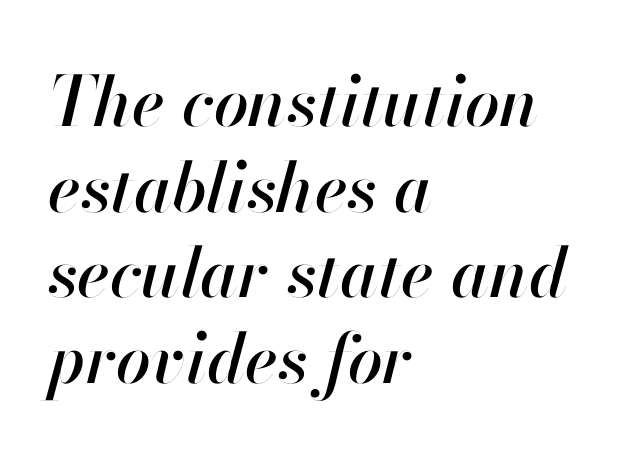
Q: Is the text italic (slanted)? A: Yes, it leans right by about 13 degrees.
Q: Is the text underlined? A: No.
Q: How is the paragraph aligned? A: Left-aligned.
Q: Is the spacing between letters normal or unusually wide? A: Normal.
Q: Width (condensed, normal, or wide)? A: Normal.
Q: Stroke contrast? A: High.
Q: x-height? A: Small.
Q: Monospaced? A: No.
